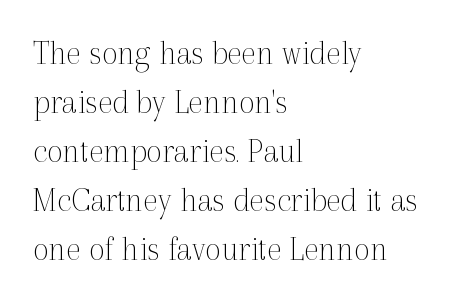
The letters advance in unequal steps, a hallmark of proportional type. Type without underlining. If you measured baseline to baseline, you'd find a middling distance. Stroke terminals: seriffed. The font's upright variant was chosen for this text.
